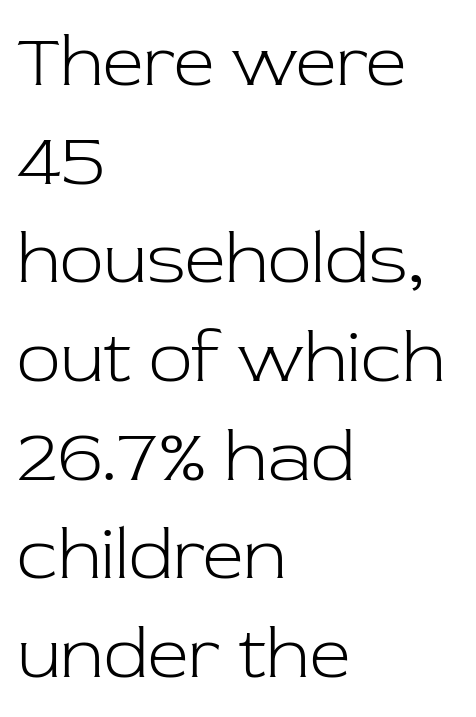
Yep, those are serifs on the letters. Plain, unruled lines of type. Notice how the passage keeps a crisp vertical edge on the left only. The letters sit at their default tracking, neither squeezed nor spread. Spacing verdict: proportional, widths tailored to each character. Baseline-to-baseline distance is the conventional proportion of letter height.
